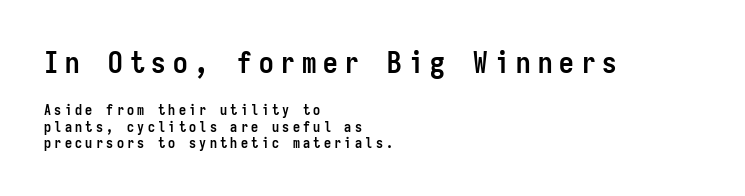
Line beginnings align vertically; line endings do not. Type without underlining. Is the type bold? Yes — the strokes are clearly thick and heavy. The characters display no serif detailing; their extremities are plain. Inter-character spacing is expanded well beyond the font's built-in metrics. The rendering shrinks the type as you move from the upper chunk to the lower.
